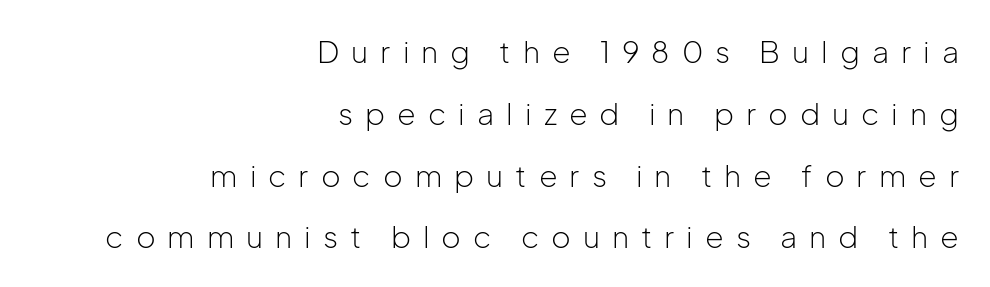
The passage is arranged like a letterhead date or caption credit — flush right. Ordinary non-slanted type is in use. Counters stay open thanks to moderate or lighter strokes. Classification — sans serif. Leading: increased. Between one letter and the next there's a generous, obvious gap.
